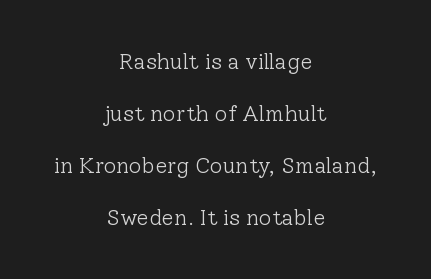
{"italic": "no", "bold": "no", "underline": "no", "align": "center", "line_spacing": "loose", "line_spacing_ratio": 2.36, "letter_spacing": "normal", "letter_spacing_em": 0.0, "glyph_px": 22}
